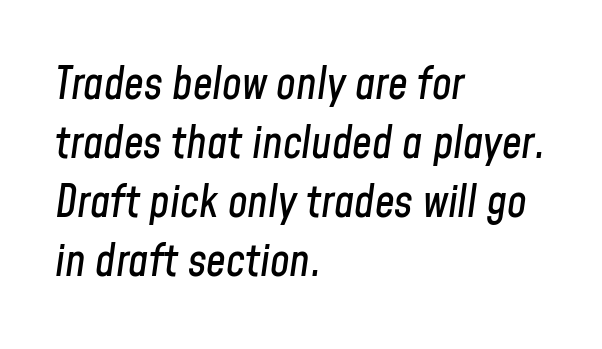
The passage shown has conventional tracking throughout. The lines in this sample share a left origin and differ only in where they stop. The space directly below the letters is spotless. Do the characters align in a grid? No, the font is proportional.
